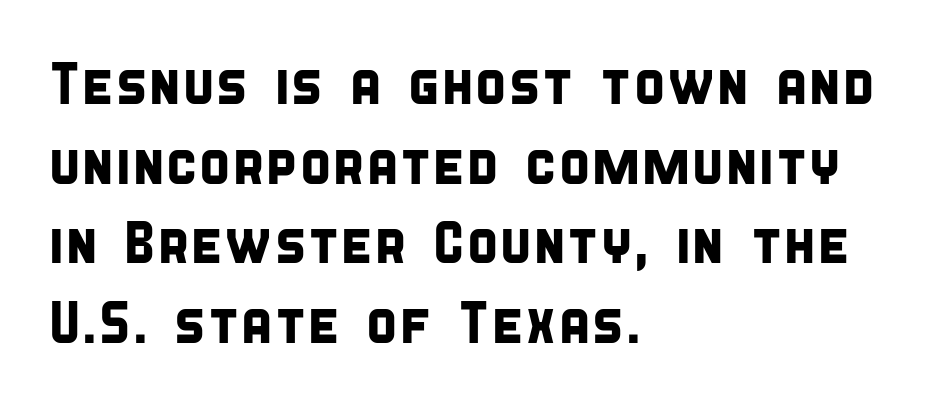
Q: Is the typeface a serif or a sans-serif typeface? A: Sans-serif.
Q: Is the text underlined? A: No.
Q: How is the paragraph aligned? A: Left-aligned.
Q: Is the spacing between letters normal or unusually wide? A: Normal.
Q: Is the spacing between lines tight, normal or loose? A: Normal.
Q: Width (condensed, normal, or wide)? A: Condensed.
Q: Stroke contrast? A: Low.
Q: x-height? A: Large.
Q: Monospaced? A: No.
